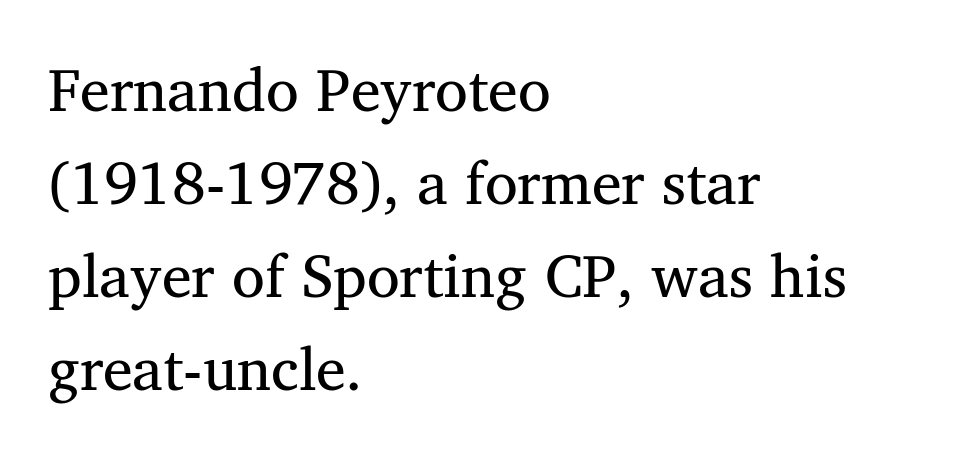
The image shows 60 px regular-weight serif type, upright; set left-aligned, normal line spacing (1.55x), normal letter spacing, not underlined; medium stroke contrast and a medium x-height.
